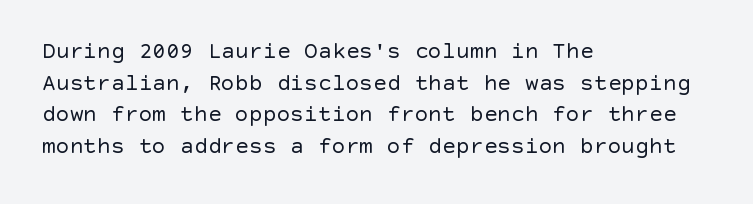
A roman cut, with each character standing at attention. Line spacing here is normal. The text block is weighted toward the left margin, trailing off unevenly rightward. Lines of text with bare space underneath. Nothing unusual about the tracking: characters are spaced as the font intends. A quiet, ordinary-to-light weight characterises the typeface.
